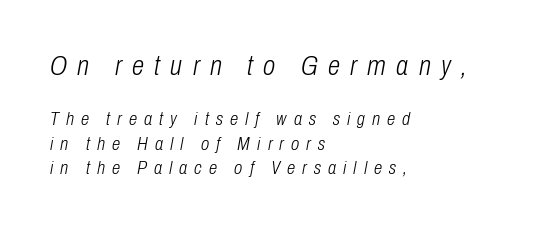
Is there much room between lines? A standard amount, neither cramped nor airy. The strip under each line holds only bare page. Compare the two chunks: the upper has the greater cap height. You could not count columns in this text — the font is proportionally spaced.
